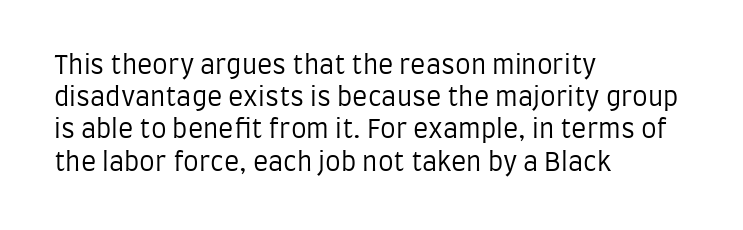
{"italic": "no", "bold": "no", "underline": "no", "align": "left", "line_spacing": "normal", "line_spacing_ratio": 1.29, "letter_spacing": "normal", "letter_spacing_em": 0.0, "glyph_px": 25}
